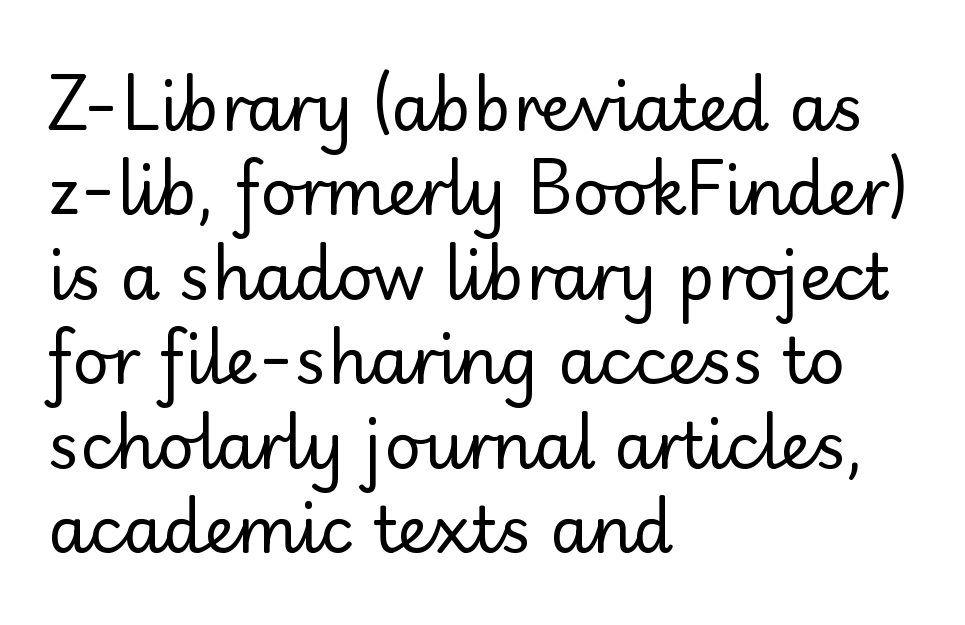
Normally led — the rows are evenly, conventionally spaced. In terms of letterform style, serifs are entirely absent. A roman cut, with each character standing at attention. Layout note: lines flush left.
